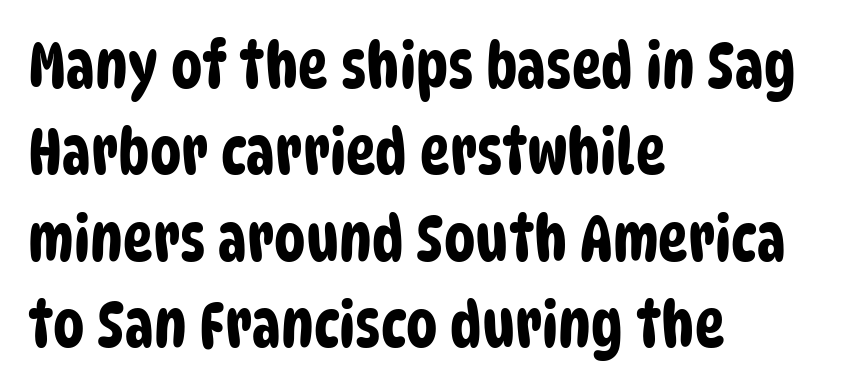
{"serif": "no", "width": "condensed", "stroke_contrast": "low", "x_height": "large", "monospaced": "no", "underline": "no", "align": "left", "line_spacing": "normal", "line_spacing_ratio": 1.37, "letter_spacing": "normal", "letter_spacing_em": 0.0, "glyph_px": 63}
